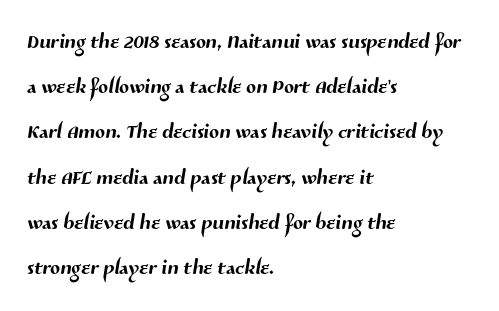
The image shows 29 px sans-serif type; set left-aligned, normal line spacing (1.56x), normal letter spacing, not underlined; medium stroke contrast and a medium x-height.
